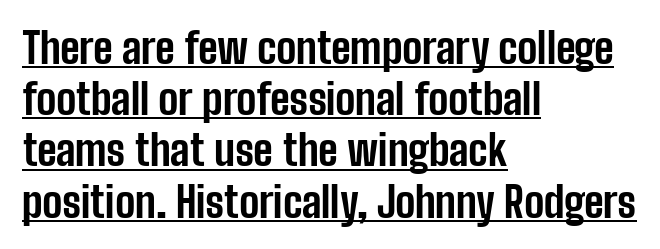
The image shows 42 px bold, condensed sans-serif type, upright; set left-aligned, line spacing 1.22x, normal letter spacing, underlined; low stroke contrast and a medium x-height.
